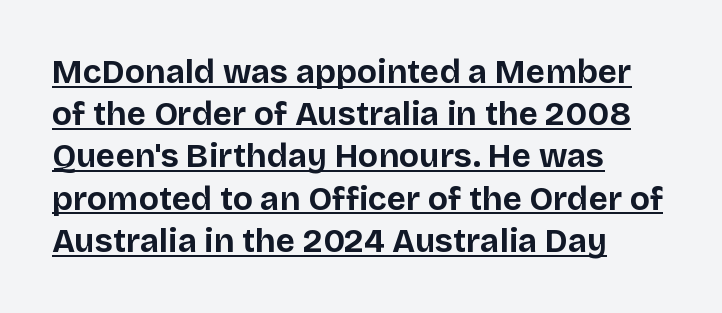
This sample is left-justified, so line endings fall wherever the words run out. Unlike a traditional serif, this face leaves its strokes unadorned. The specimen reads as upright at a glance. The space between consecutive lines is moderate. Descenders here cross a horizontal rule under the line. Is this a fixed-width face? No — the glyphs have proportional, varying widths.
